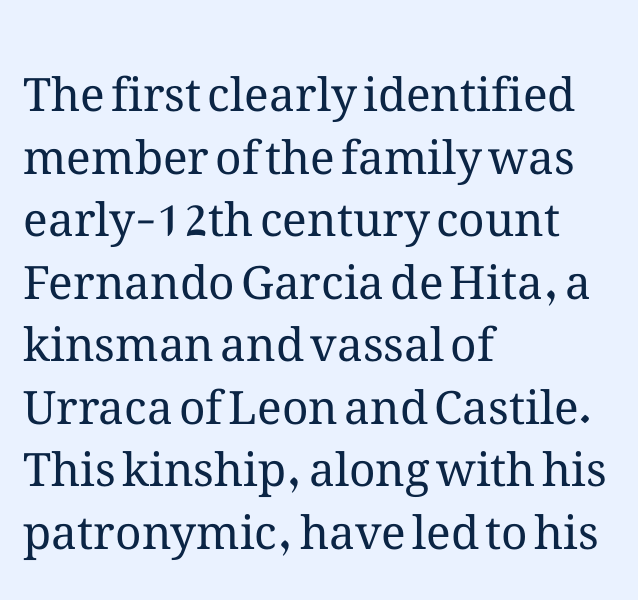
{"italic": "no", "bold": "no", "weight": "regular", "width": "normal", "stroke_contrast": "medium", "x_height": "medium", "monospaced": "no", "underline": "no", "align": "left", "line_spacing": "normal", "line_spacing_ratio": 1.36, "letter_spacing": "normal", "letter_spacing_em": 0.0, "glyph_px": 46}
